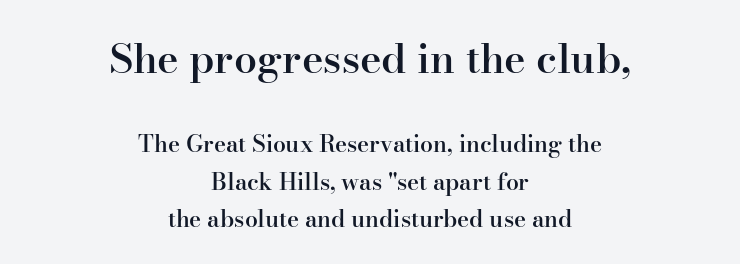
The image shows 41 px semibold serif type, upright; set centered, normal line spacing (1.64x), normal letter spacing, not underlined; the first (top) block is 1.78x larger; high stroke contrast and a small x-height.
